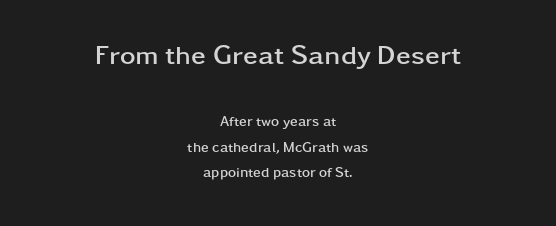
Q: Is the text bold? A: Yes.
Q: Is the text italic (slanted)? A: No, it is upright.
Q: Is the text underlined? A: No.
Q: How is the paragraph aligned? A: Centered.
Q: Is the spacing between letters normal or unusually wide? A: Normal.
Q: Which block of text is set in a larger size, the first (top) or the second (bottom)? A: The first (top) one.
